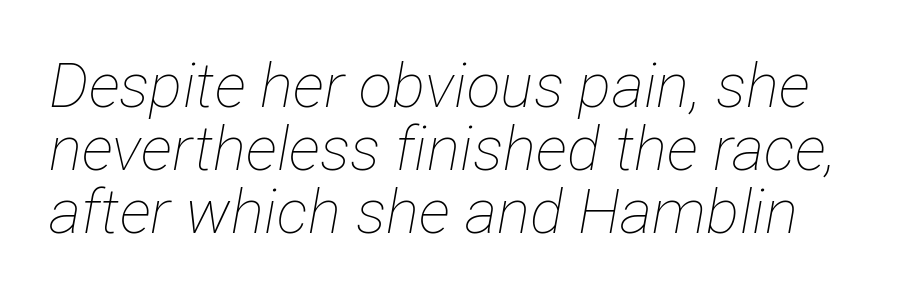
{"italic": "yes", "lean": "right", "slant_degrees": 12, "bold": "no", "weight": "thin", "width": "condensed", "stroke_contrast": "low", "x_height": "medium", "monospaced": "no", "underline": "no", "line_spacing": "tight", "line_spacing_ratio": 1.02, "letter_spacing": "normal", "letter_spacing_em": 0.0, "glyph_px": 62}
